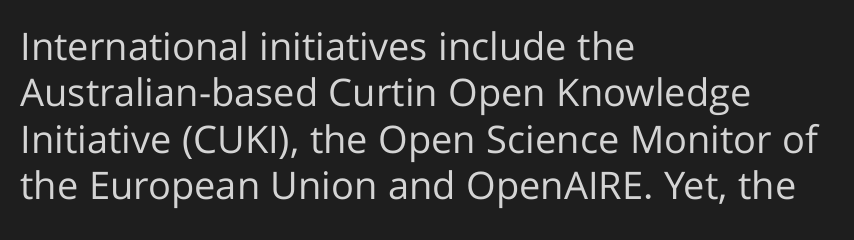
The image shows 38 px regular-weight sans-serif type, upright; set left-aligned, line spacing 1.22x, normal letter spacing, not underlined; low stroke contrast and a medium x-height.
